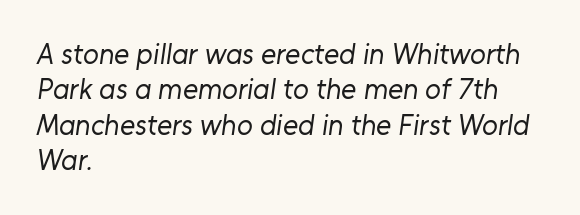
{"serif": "no", "bold": "no", "weight": "regular", "width": "normal", "stroke_contrast": "low", "x_height": "medium", "monospaced": "no", "underline": "no", "align": "left", "line_spacing_ratio": 1.22, "letter_spacing": "normal", "letter_spacing_em": 0.0, "glyph_px": 29}
